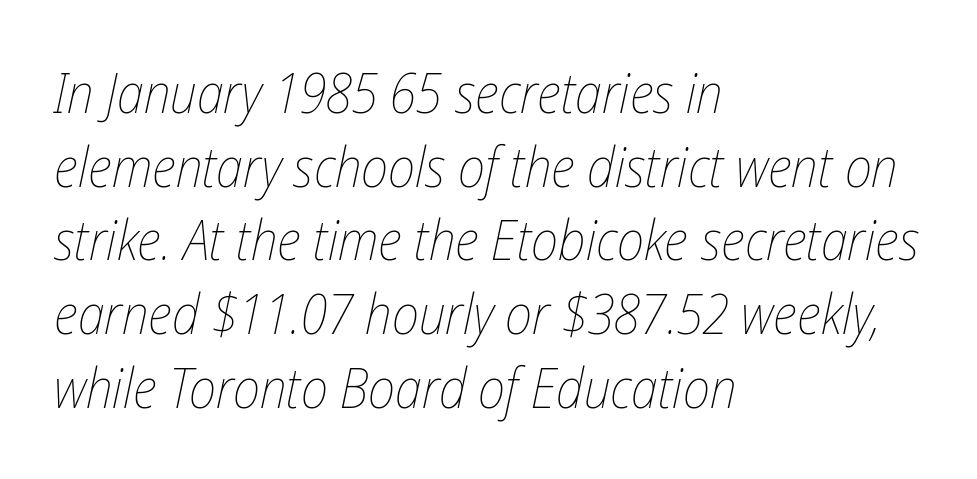
Q: Is the text bold? A: No.
Q: Is the text italic (slanted)? A: Yes, it leans right by about 12 degrees.
Q: Is the text underlined? A: No.
Q: How is the paragraph aligned? A: Left-aligned.
Q: Is the spacing between letters normal or unusually wide? A: Normal.
Q: Is the spacing between lines tight, normal or loose? A: Normal.
Q: Width (condensed, normal, or wide)? A: Condensed.
Q: Stroke contrast? A: Low.
Q: x-height? A: Medium.
Q: Monospaced? A: No.
